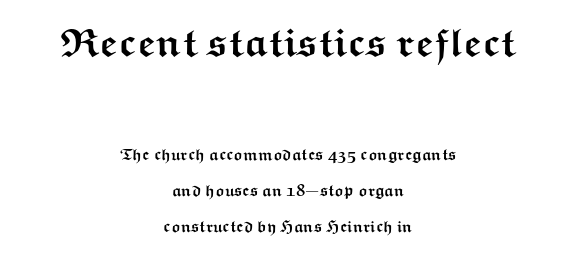
The image shows 40 px semibold, wide sans-serif type, upright; set centered, loose line spacing (2.25x), normal letter spacing, not underlined; the first (top) block is 2.5x larger; medium stroke contrast and a medium x-height.
